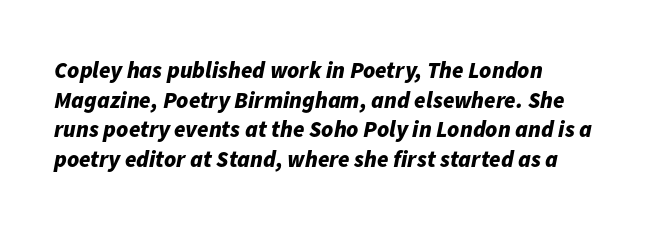
Q: Is the text bold? A: Yes.
Q: Is the text italic (slanted)? A: Yes, it leans right by about 11 degrees.
Q: Is the text underlined? A: No.
Q: How is the paragraph aligned? A: Left-aligned.
Q: Is the spacing between letters normal or unusually wide? A: Normal.
Q: Is the spacing between lines tight, normal or loose? A: Normal.
